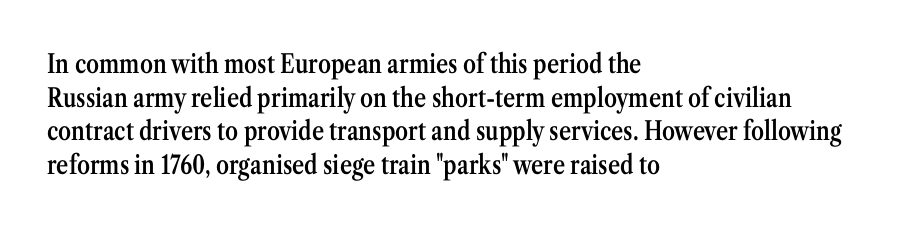
The image shows 26 px text type, upright; set left-aligned, normal line spacing (1.29x), normal letter spacing, not underlined.
